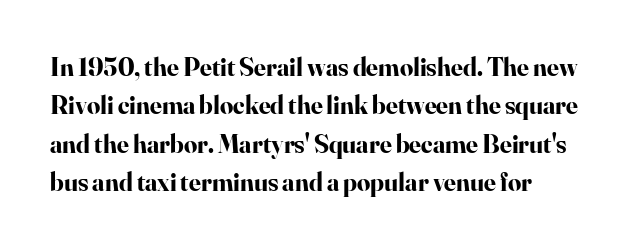
The image shows 26 px bold type, upright; set normal line spacing (1.48x), normal letter spacing, not underlined.
